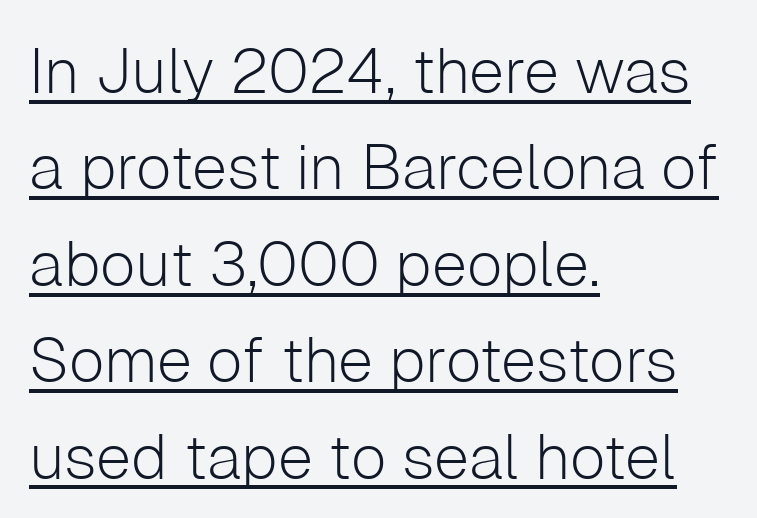
Q: Is the text bold? A: No.
Q: Is the text italic (slanted)? A: No, it is upright.
Q: Is the typeface a serif or a sans-serif typeface? A: Sans-serif.
Q: Is the text underlined? A: Yes.
Q: How is the paragraph aligned? A: Left-aligned.
Q: Is the spacing between letters normal or unusually wide? A: Normal.
Q: Is the spacing between lines tight, normal or loose? A: Normal.
Q: Width (condensed, normal, or wide)? A: Normal.
Q: Stroke contrast? A: Low.
Q: x-height? A: Medium.
Q: Monospaced? A: No.
